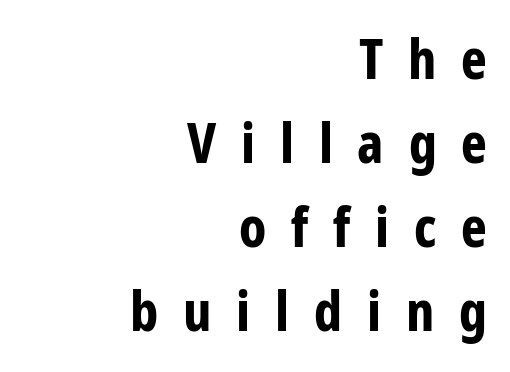
The image shows 55 px bold, condensed sans-serif type, upright; set right-aligned, normal line spacing (1.53x), unusually wide letter spacing (+0.45 em), not underlined; low stroke contrast and a medium x-height.
